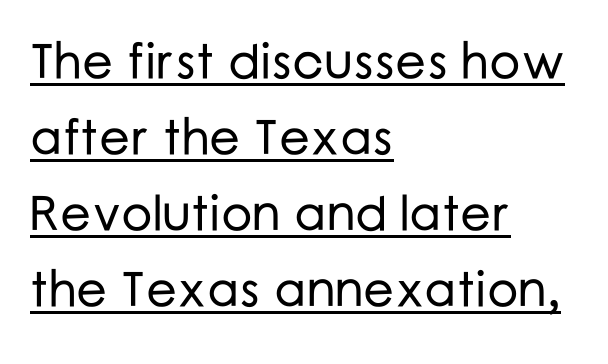
The image shows 49 px sans-serif type, upright; set left-aligned, normal line spacing (1.55x), normal letter spacing, underlined; low stroke contrast and a medium x-height.
